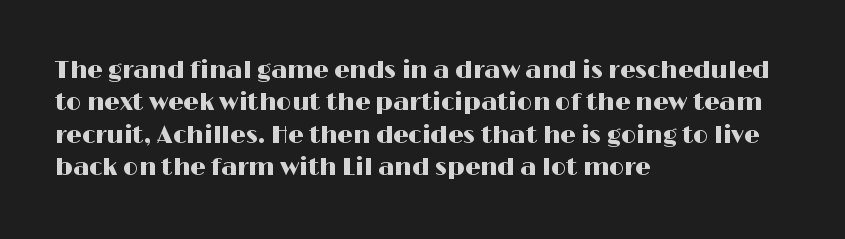
Glyph-to-glyph distance matches everyday printed text. Teacher's note: observe the even left margin — that is flush-left alignment. Type without underlining. This sample keeps an unexceptional amount of space between lines. This is roman type, the default non-slanted kind.
